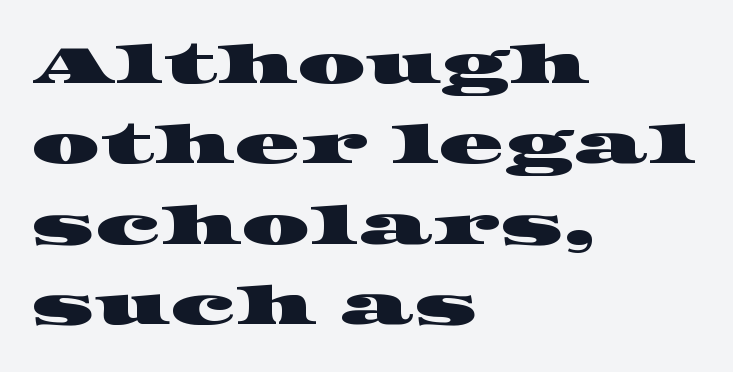
{"serif": "yes", "width": "wide", "stroke_contrast": "high", "x_height": "large", "monospaced": "no", "underline": "no", "align": "left", "line_spacing": "normal", "line_spacing_ratio": 1.49, "letter_spacing": "normal", "letter_spacing_em": 0.0, "glyph_px": 54}
